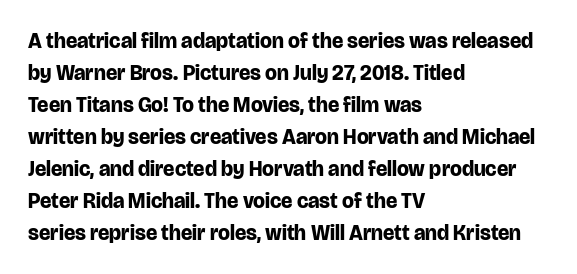
{"italic": "no", "bold": "yes", "underline": "no", "align": "left", "line_spacing": "normal", "line_spacing_ratio": 1.52, "letter_spacing": "normal", "letter_spacing_em": 0.0, "glyph_px": 21}
